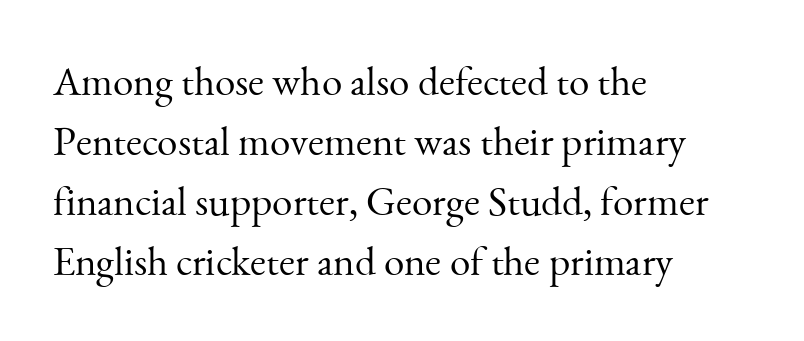
The image shows 41 px light serif type, upright; set left-aligned, normal line spacing (1.46x), normal letter spacing, not underlined; medium stroke contrast and a small x-height.
